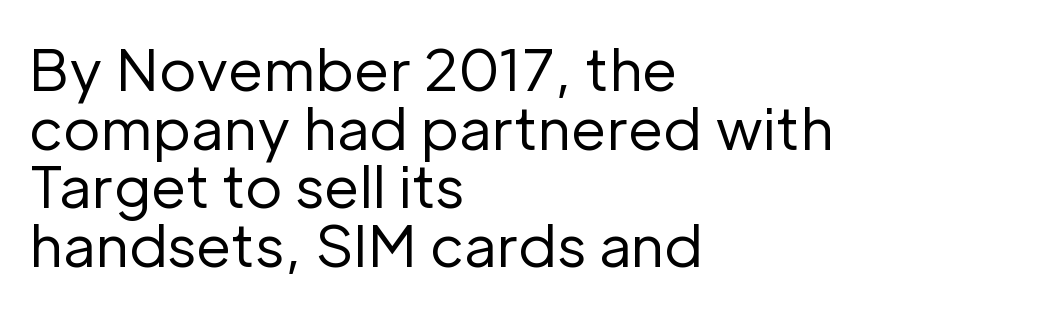
{"serif": "no", "italic": "no", "bold": "no", "weight": "regular", "width": "normal", "stroke_contrast": "low", "x_height": "medium", "monospaced": "no", "underline": "no", "align": "left", "line_spacing": "tight", "line_spacing_ratio": 1.03, "letter_spacing": "normal", "letter_spacing_em": 0.0, "glyph_px": 57}
